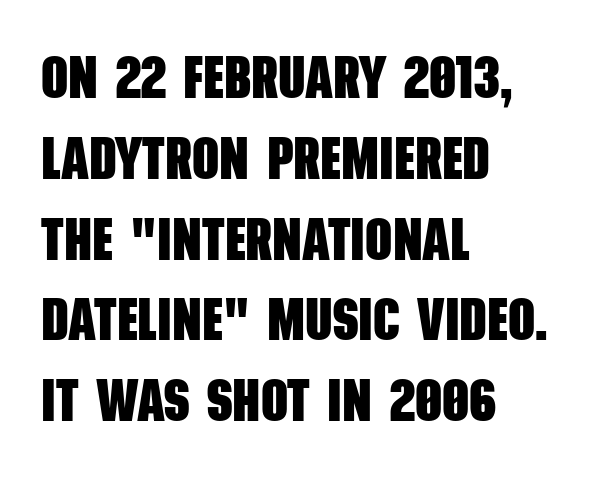
Q: Is the text bold? A: Yes.
Q: Is the typeface a serif or a sans-serif typeface? A: Sans-serif.
Q: Is the text underlined? A: No.
Q: How is the paragraph aligned? A: Left-aligned.
Q: Is the spacing between letters normal or unusually wide? A: Normal.
Q: Is the spacing between lines tight, normal or loose? A: Normal.
Q: Width (condensed, normal, or wide)? A: Condensed.
Q: Stroke contrast? A: Low.
Q: x-height? A: Large.
Q: Monospaced? A: No.
